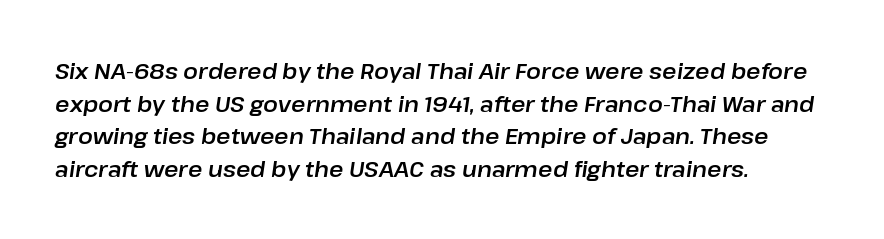
Q: Is the text italic (slanted)? A: Yes, it leans right by about 8 degrees.
Q: Is the text underlined? A: No.
Q: How is the paragraph aligned? A: Left-aligned.
Q: Is the spacing between letters normal or unusually wide? A: Normal.
Q: Is the spacing between lines tight, normal or loose? A: Normal.
